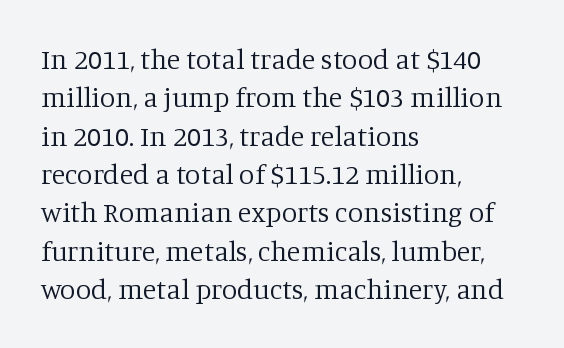
Q: Is the text bold? A: No.
Q: Is the text italic (slanted)? A: No, it is upright.
Q: Is the typeface a serif or a sans-serif typeface? A: Serif.
Q: Is the text underlined? A: No.
Q: How is the paragraph aligned? A: Left-aligned.
Q: Is the spacing between letters normal or unusually wide? A: Normal.
Q: Is the spacing between lines tight, normal or loose? A: Normal.
Q: Width (condensed, normal, or wide)? A: Normal.
Q: Stroke contrast? A: Low.
Q: x-height? A: Large.
Q: Monospaced? A: No.
